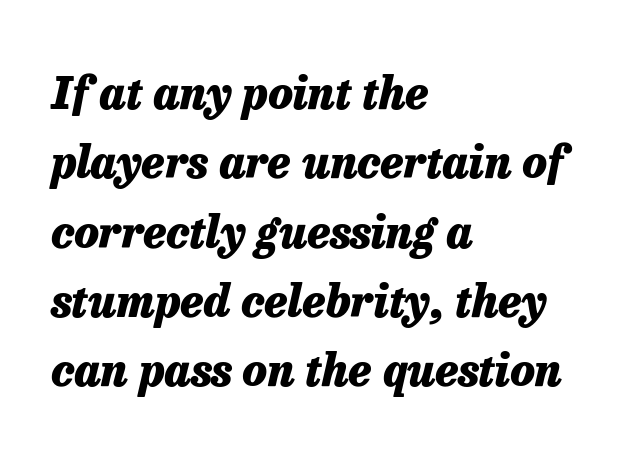
Does the leading feel generous? No, just average. Does the lettering tilt? It does — this is italic. Heavy, bold letterforms. The letters advance in unequal steps, a hallmark of proportional type. The specimen omits any rule beneath the text block's lines.
